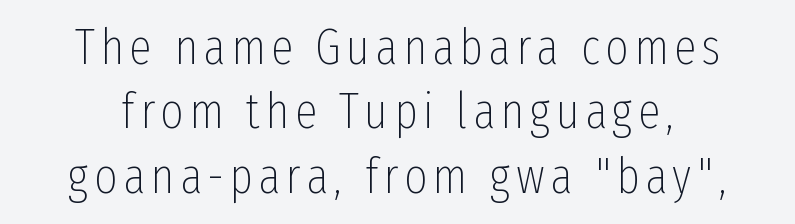
The axis of the letterforms is exactly vertical. Check under the words: just untouched page. Spacing verdict: proportional, widths tailored to each character. Summary of weight: not heavy and not bold. Serifs: no, the terminals of the letterforms are clean. The rag falls on both sides of this text block equally.
